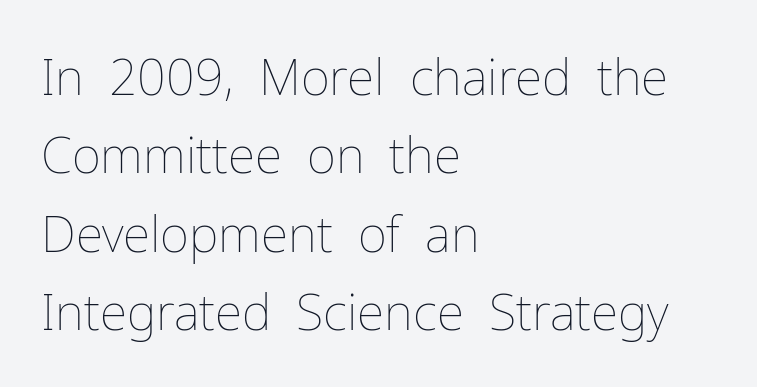
{"italic": "no", "bold": "no", "weight": "thin", "width": "normal", "stroke_contrast": "low", "x_height": "medium", "monospaced": "no", "underline": "no", "align": "left", "line_spacing": "normal", "line_spacing_ratio": 1.57, "letter_spacing": "normal", "letter_spacing_em": 0.0, "glyph_px": 50}
